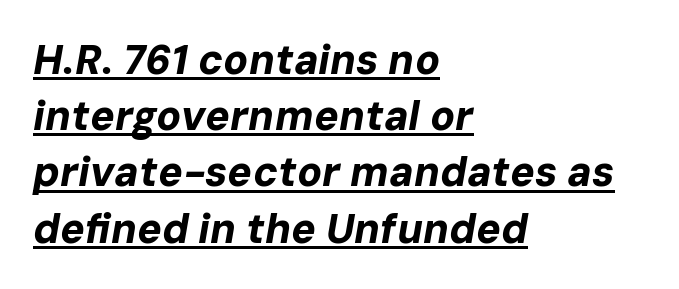
The image shows 41 px bold type, italic (leaning right); set left-aligned, normal line spacing (1.37x), normal letter spacing, underlined; low stroke contrast and a medium x-height.
